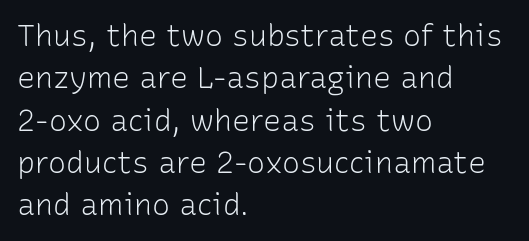
No italicization has been applied; the sample stays upright. Weight: not bold — regular or lighter. Varying glyph widths throughout — classic text-font behaviour. Each word holds together tightly as a unit, with standard inter-letter gaps. A classic flush-left, rag-right setting is used for this passage. The glyphs are unaccompanied by any horizontal stroke below them.
